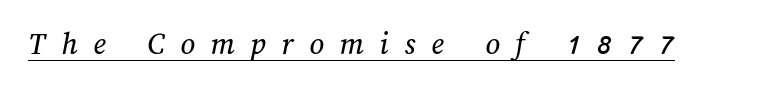
Loose tracking; the words dissolve into strings of separated letters. Varying glyph widths throughout — classic text-font behaviour. Does a line run under the words? Yes, clearly.
